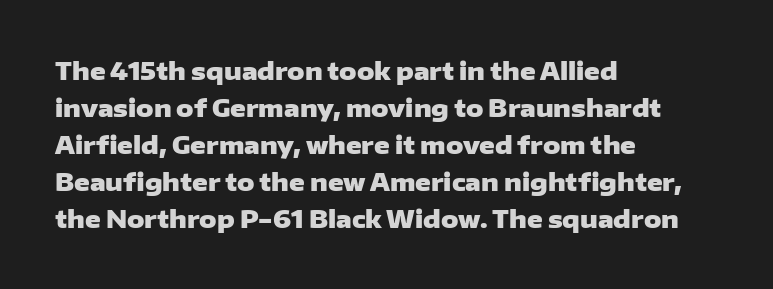
{"italic": "no", "bold": "yes", "underline": "no", "align": "left", "line_spacing": "normal", "line_spacing_ratio": 1.54, "letter_spacing": "normal", "letter_spacing_em": 0.0, "glyph_px": 24}
